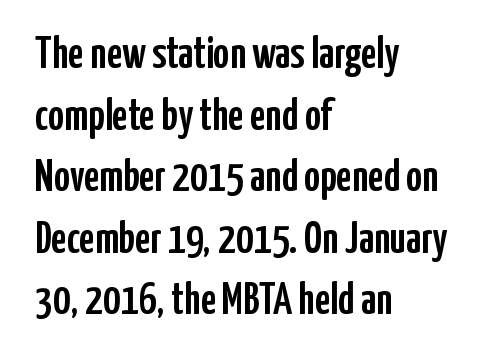
Q: Is the text italic (slanted)? A: No, it is upright.
Q: Is the typeface a serif or a sans-serif typeface? A: Sans-serif.
Q: Is the text underlined? A: No.
Q: How is the paragraph aligned? A: Left-aligned.
Q: Is the spacing between letters normal or unusually wide? A: Normal.
Q: Is the spacing between lines tight, normal or loose? A: Normal.
Q: Width (condensed, normal, or wide)? A: Condensed.
Q: Stroke contrast? A: Low.
Q: x-height? A: Medium.
Q: Monospaced? A: No.
